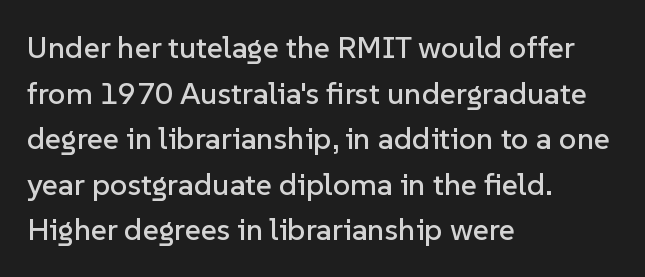
{"serif": "no", "italic": "no", "width": "normal", "stroke_contrast": "low", "x_height": "medium", "monospaced": "no", "underline": "no", "align": "left", "line_spacing": "normal", "line_spacing_ratio": 1.47, "letter_spacing": "normal", "letter_spacing_em": 0.0, "glyph_px": 31}
